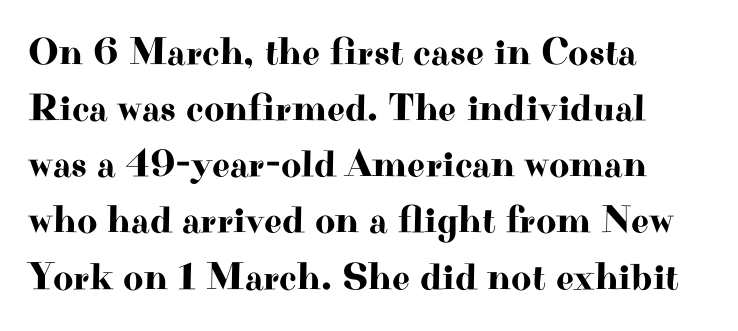
{"serif": "yes", "italic": "no", "width": "wide", "stroke_contrast": "high", "x_height": "small", "monospaced": "no", "underline": "no", "align": "left", "line_spacing": "normal", "line_spacing_ratio": 1.44, "letter_spacing": "normal", "letter_spacing_em": 0.0, "glyph_px": 39}
